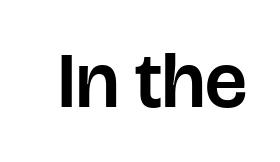
Varying glyph widths throughout — classic text-font behaviour. A bare baseline throughout the passage. It's the straight-up-and-down kind of type. A typesetter would call this zero additional tracking. Stroke terminals: plain, sans-serif.
